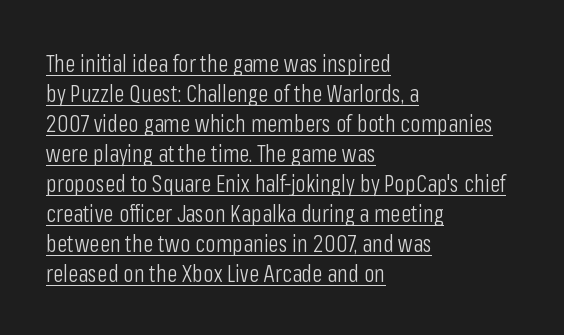
Q: Is the text bold? A: No.
Q: Is the text italic (slanted)? A: No, it is upright.
Q: Is the text underlined? A: Yes.
Q: How is the paragraph aligned? A: Left-aligned.
Q: Is the spacing between letters normal or unusually wide? A: Normal.
Q: Is the spacing between lines tight, normal or loose? A: Normal.
